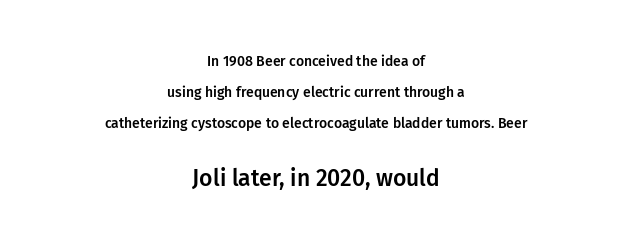
The image shows 23 px text type, upright; set centered, loose line spacing (2.22x), normal letter spacing, not underlined; the second (bottom) block is 1.64x larger.
